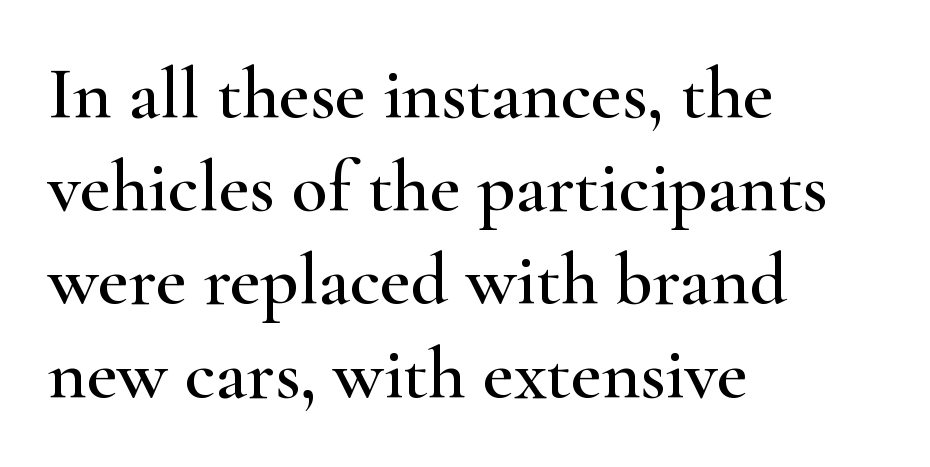
{"serif": "yes", "italic": "no", "width": "wide", "stroke_contrast": "high", "x_height": "small", "monospaced": "no", "underline": "no", "align": "left", "line_spacing": "normal", "line_spacing_ratio": 1.26, "letter_spacing": "normal", "letter_spacing_em": 0.0, "glyph_px": 74}
